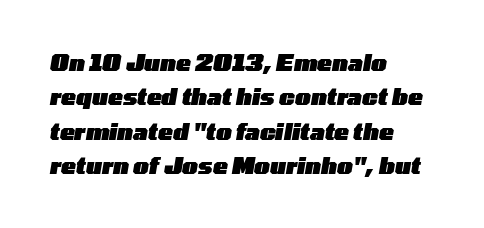
{"italic": "yes", "lean": "right", "slant_degrees": 10, "bold": "yes", "underline": "no", "align": "left", "line_spacing": "normal", "line_spacing_ratio": 1.56, "letter_spacing": "normal", "letter_spacing_em": 0.0, "glyph_px": 22}
